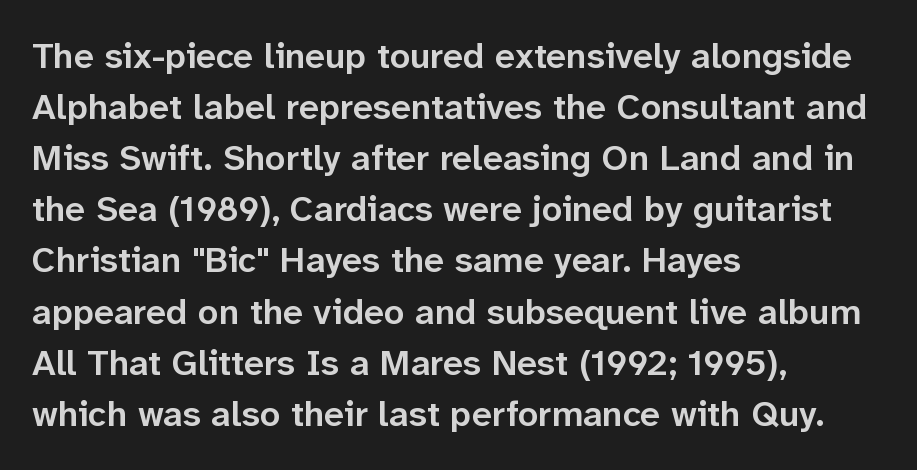
The image shows 36 px semibold sans-serif type, upright; set left-aligned, normal line spacing (1.42x), normal letter spacing, not underlined; low stroke contrast and a medium x-height.
